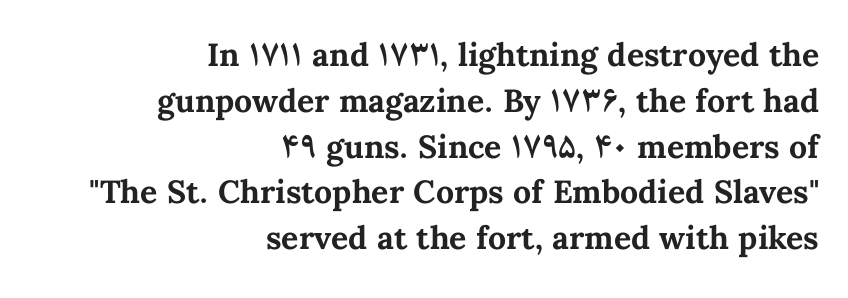
{"italic": "no", "bold": "yes", "weight": "bold", "width": "normal", "stroke_contrast": "medium", "x_height": "medium", "monospaced": "no", "underline": "no", "align": "right", "line_spacing": "normal", "line_spacing_ratio": 1.43, "letter_spacing": "normal", "letter_spacing_em": 0.0, "glyph_px": 32}
